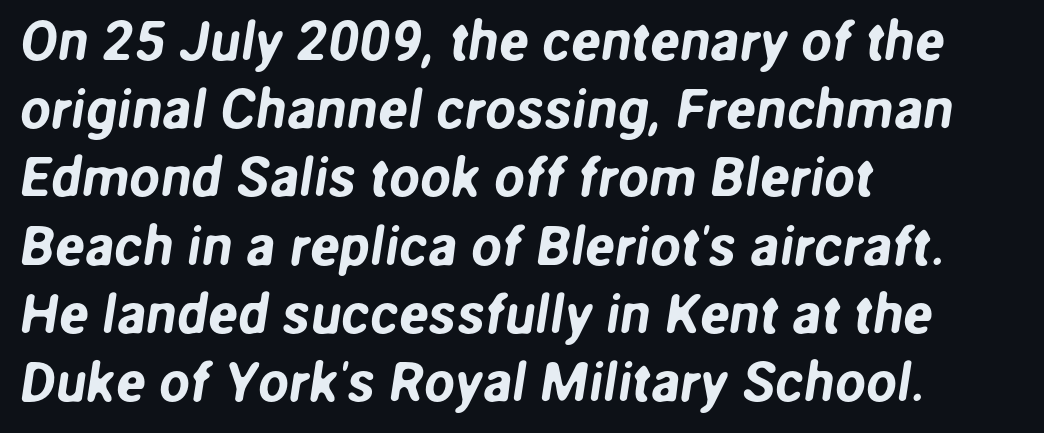
Note the varied advance widths — an 'i' is clearly narrower than an 'm'. A classic flush-left, rag-right setting is used for this passage. Caption: standard tracking, unaltered. I'd call this a sans setting — the letters go barefoot. Anything drawn beneath the words? Only blank space.
